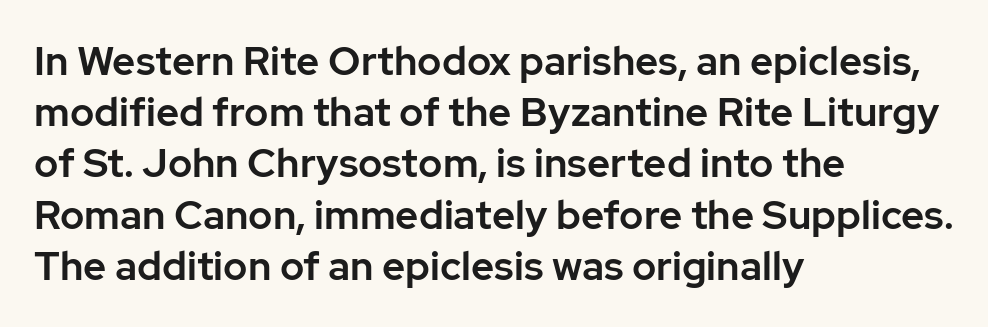
The image shows 40 px sans-serif type, upright; set left-aligned, normal line spacing (1.28x), normal letter spacing, not underlined; low stroke contrast and a medium x-height.
